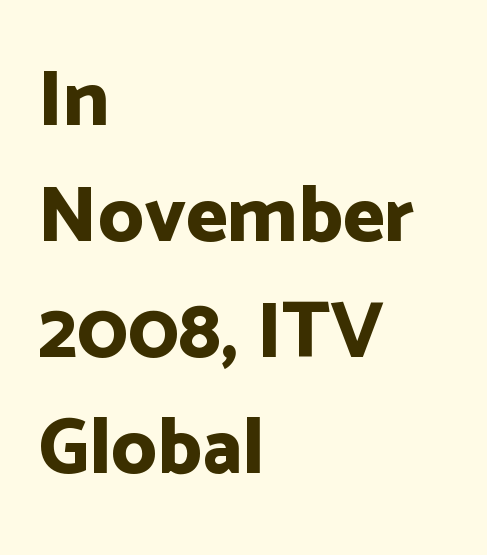
Q: Is the text bold? A: Yes.
Q: Is the text italic (slanted)? A: No, it is upright.
Q: Is the typeface a serif or a sans-serif typeface? A: Sans-serif.
Q: Is the text underlined? A: No.
Q: How is the paragraph aligned? A: Left-aligned.
Q: Is the spacing between letters normal or unusually wide? A: Normal.
Q: Is the spacing between lines tight, normal or loose? A: Normal.
Q: Width (condensed, normal, or wide)? A: Normal.
Q: Stroke contrast? A: Low.
Q: x-height? A: Medium.
Q: Monospaced? A: No.
